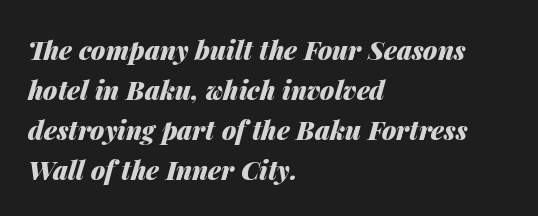
Q: Is the text bold? A: Yes.
Q: Is the text italic (slanted)? A: Yes, it leans right by about 14 degrees.
Q: Is the text underlined? A: No.
Q: How is the paragraph aligned? A: Left-aligned.
Q: Is the spacing between letters normal or unusually wide? A: Normal.
Q: Is the spacing between lines tight, normal or loose? A: Normal.
